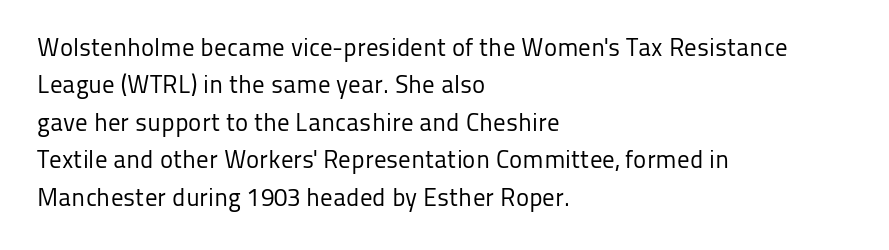
In CSS terms this would be text-align: left. Descenders are the only things crossing below the line. One glance says typical: line gaps are just what's usual. This is the regular roman posture of the typeface.
